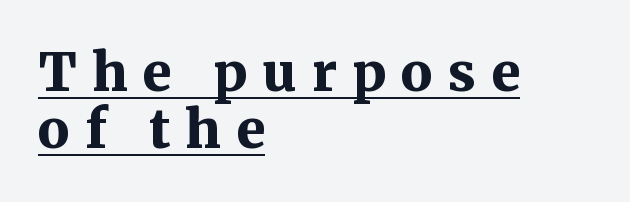
The image shows 53 px bold serif type, upright; set left-aligned, tight line spacing (1.08x), unusually wide letter spacing (+0.28 em), underlined; medium stroke contrast and a medium x-height.
